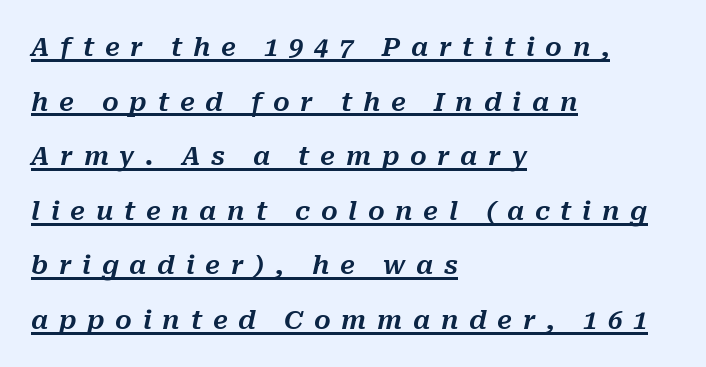
Q: Is the text italic (slanted)? A: Yes, it leans right by about 10 degrees.
Q: Is the text underlined? A: Yes.
Q: How is the paragraph aligned? A: Left-aligned.
Q: Is the spacing between letters normal or unusually wide? A: Unusually wide.
Q: Is the spacing between lines tight, normal or loose? A: Loose.
